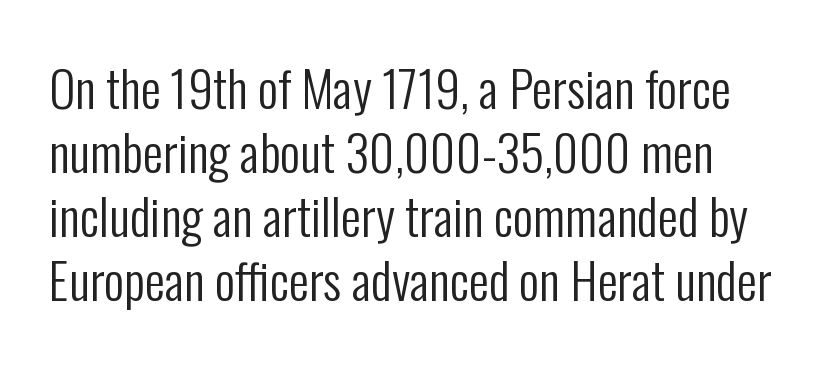
The strip under each line holds only bare page. Stem width sits at or under what a default text font uses. Note: no serifs on the glyphs. A typesetter would call this zero additional tracking. Nope, not italic — everything's standing straight.
